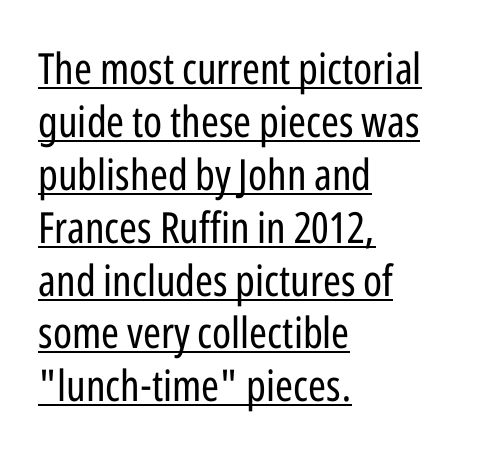
The specimen includes a rule beneath the text block's lines. The rendering uses natural spacing where letterforms have individual widths. Each word holds together tightly as a unit, with standard inter-letter gaps. The lettering holds an erect, upright posture throughout.
